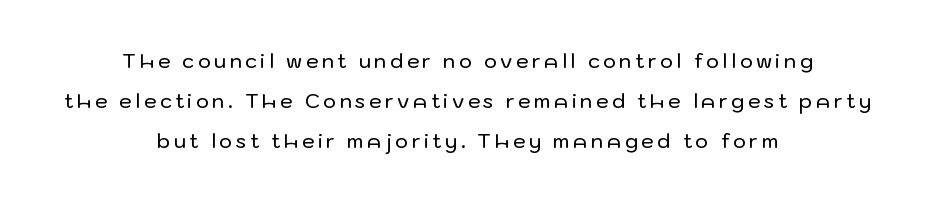
The image shows 20 px text type, upright; set centered, loose line spacing (2.01x), not underlined.
